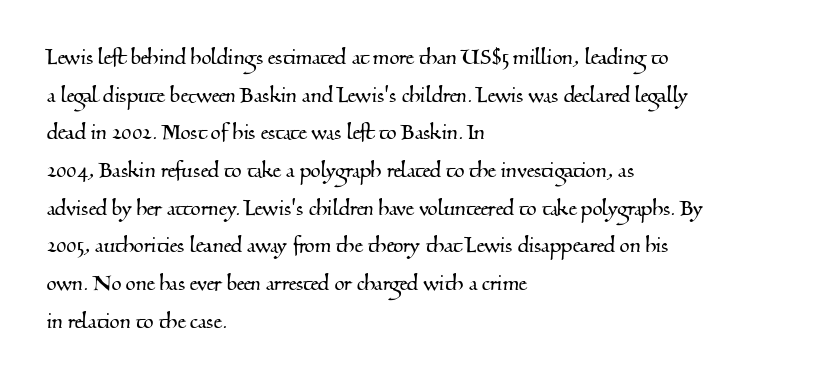
The image shows 26 px text type; set left-aligned, normal line spacing (1.45x), normal letter spacing, not underlined.
